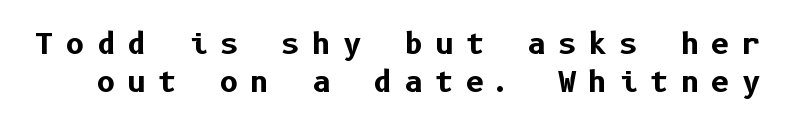
Q: Is the text bold? A: Yes.
Q: Is the text italic (slanted)? A: No, it is upright.
Q: Is the typeface a serif or a sans-serif typeface? A: Sans-serif.
Q: Is the text underlined? A: No.
Q: Is the spacing between letters normal or unusually wide? A: Unusually wide.
Q: Is the spacing between lines tight, normal or loose? A: Normal.
Q: Width (condensed, normal, or wide)? A: Normal.
Q: Stroke contrast? A: Low.
Q: x-height? A: Medium.
